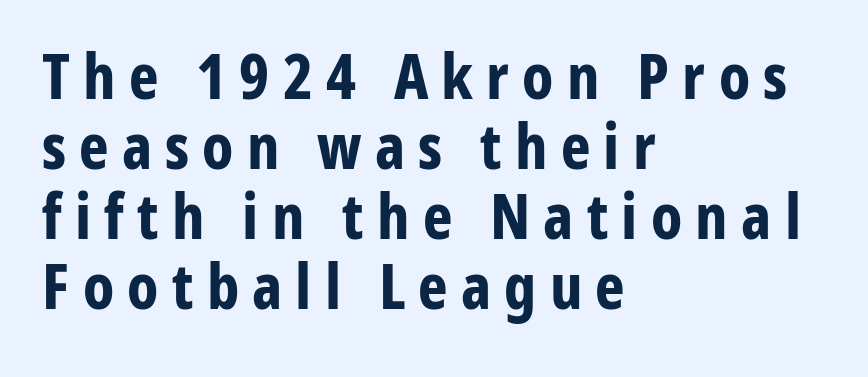
{"serif": "no", "italic": "no", "bold": "yes", "weight": "bold", "width": "condensed", "stroke_contrast": "low", "x_height": "medium", "monospaced": "no", "underline": "no", "align": "left", "line_spacing": "tight", "line_spacing_ratio": 1.11, "letter_spacing": "wide", "letter_spacing_em": 0.21, "glyph_px": 63}
